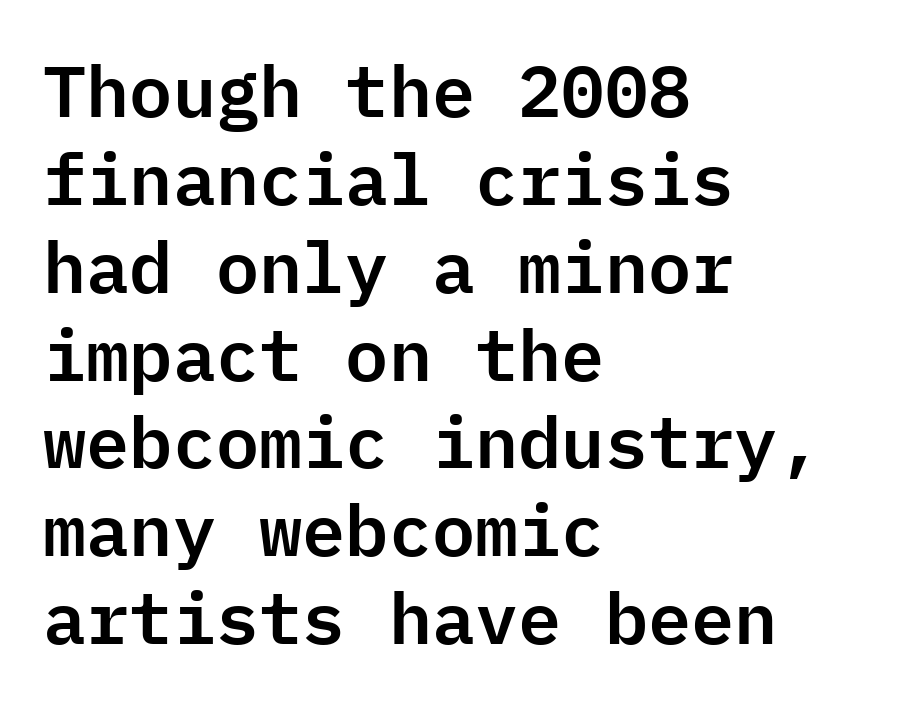
{"serif": "no", "italic": "no", "width": "normal", "stroke_contrast": "low", "x_height": "medium", "monospaced": "yes", "underline": "no", "align": "left", "line_spacing_ratio": 1.22, "letter_spacing": "normal", "letter_spacing_em": 0.0, "glyph_px": 72}
